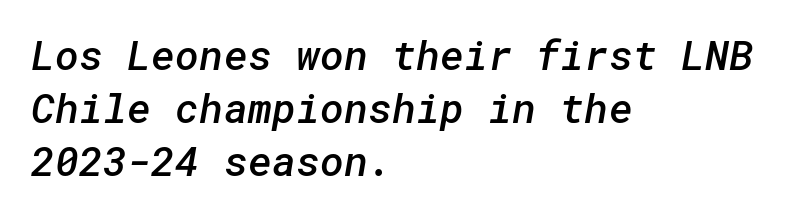
In terms of letterform style, serifs are entirely absent. Which margin do the lines hug? The left one — the right edge is uneven. As a designer I'd log this as weight 600, semibold. Notice how descenders clear the ascenders below comfortably — that's standard leading. Between one letter and the next there's only the usual sliver of space.
